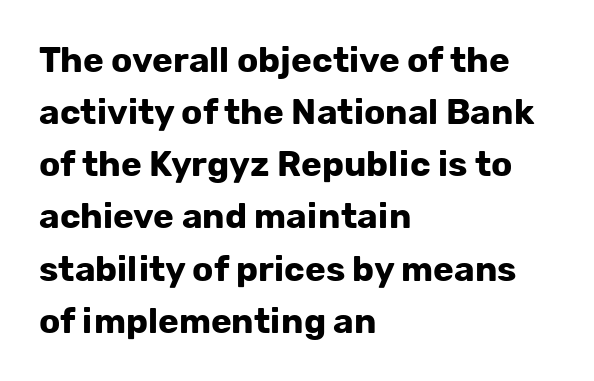
The text block is weighted toward the left margin, trailing off unevenly rightward. What's the leading like? Ordinary, nothing unusual. The letters sit at their default tracking, neither squeezed nor spread. Strong, thick strokes mark this as bold type.
